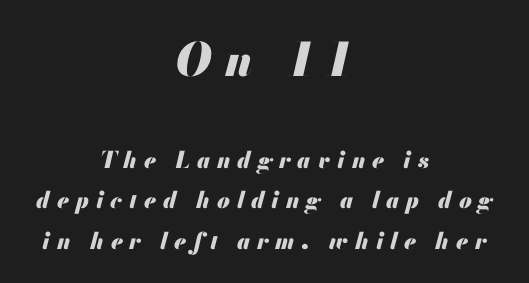
The image shows 46 px heavy type, italic (leaning right); set centered, line spacing 1.76x, unusually wide letter spacing (+0.29 em), not underlined; the first (top) block is 2.0x larger; medium stroke contrast and a small x-height.
